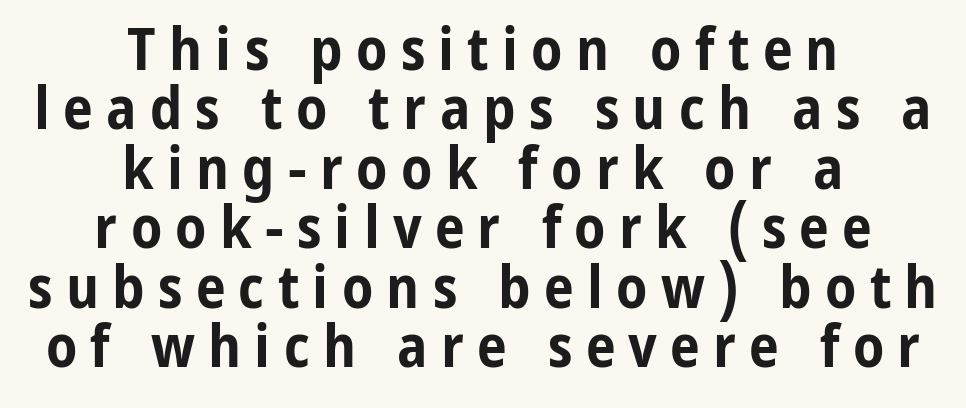
Q: Is the text bold? A: Yes.
Q: Is the text italic (slanted)? A: No, it is upright.
Q: Is the typeface a serif or a sans-serif typeface? A: Sans-serif.
Q: Is the text underlined? A: No.
Q: How is the paragraph aligned? A: Centered.
Q: Is the spacing between letters normal or unusually wide? A: Unusually wide.
Q: Is the spacing between lines tight, normal or loose? A: Tight.
Q: Width (condensed, normal, or wide)? A: Condensed.
Q: Stroke contrast? A: Low.
Q: x-height? A: Medium.
Q: Monospaced? A: No.
